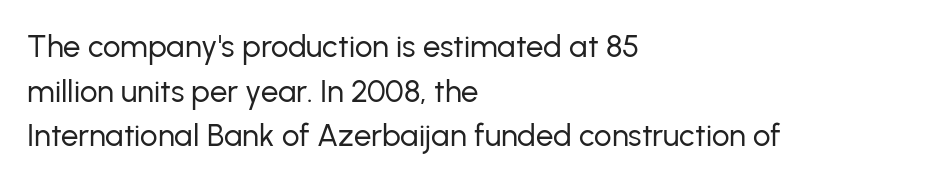
{"serif": "no", "italic": "no", "bold": "no", "weight": "regular", "width": "normal", "stroke_contrast": "low", "x_height": "medium", "monospaced": "no", "underline": "no", "align": "left", "line_spacing": "normal", "line_spacing_ratio": 1.44, "letter_spacing": "normal", "letter_spacing_em": 0.0, "glyph_px": 31}
